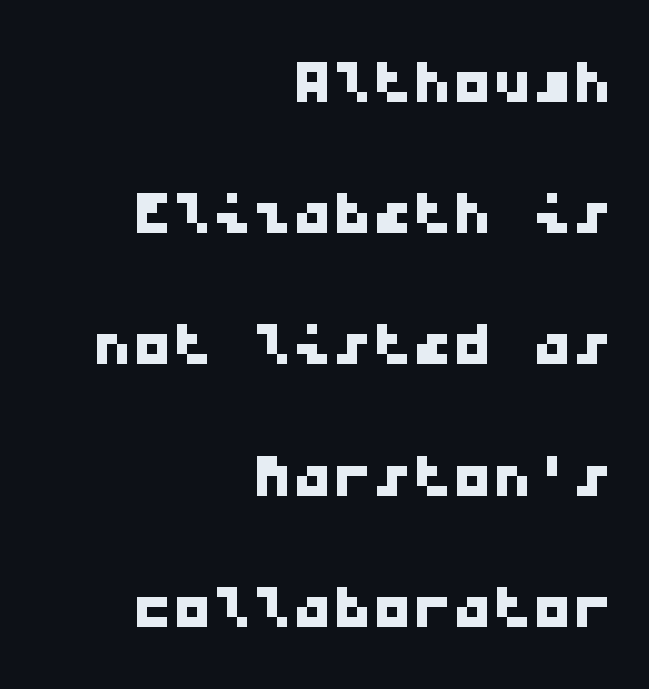
Q: Is the typeface a serif or a sans-serif typeface? A: Sans-serif.
Q: Is the text underlined? A: No.
Q: How is the paragraph aligned? A: Right-aligned.
Q: Is the spacing between letters normal or unusually wide? A: Normal.
Q: Is the spacing between lines tight, normal or loose? A: Normal.
Q: Width (condensed, normal, or wide)? A: Wide.
Q: Stroke contrast? A: Low.
Q: x-height? A: Medium.
Q: Monospaced? A: Yes.
